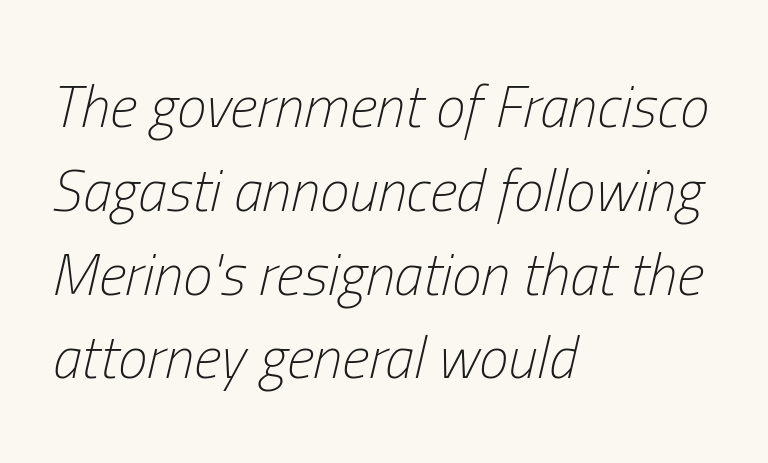
{"italic": "yes", "lean": "right", "slant_degrees": 13, "bold": "no", "weight": "light", "width": "condensed", "stroke_contrast": "low", "x_height": "medium", "monospaced": "no", "underline": "no", "align": "left", "line_spacing": "normal", "line_spacing_ratio": 1.42, "letter_spacing": "normal", "letter_spacing_em": 0.0, "glyph_px": 59}
